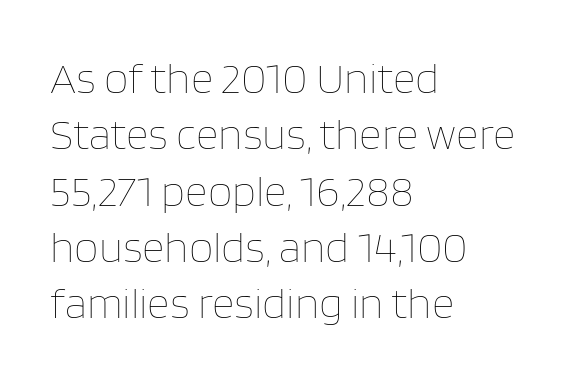
Q: Is the text bold? A: No.
Q: Is the text italic (slanted)? A: No, it is upright.
Q: Is the text underlined? A: No.
Q: How is the paragraph aligned? A: Left-aligned.
Q: Is the spacing between letters normal or unusually wide? A: Normal.
Q: Is the spacing between lines tight, normal or loose? A: Normal.
Q: Width (condensed, normal, or wide)? A: Normal.
Q: Stroke contrast? A: Low.
Q: x-height? A: Large.
Q: Monospaced? A: No.
